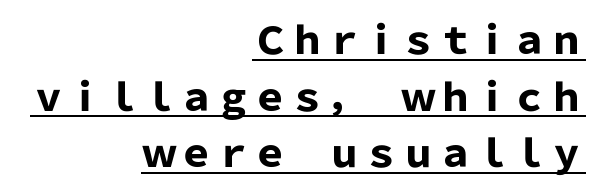
Line endings align vertically; line beginnings do not. Summary of weight: heavy, a full bold. The characters display no serif detailing; their extremities are plain. Italic? Not at all — the glyphs are vertical. Each letter keeps its own natural width here, so spacing adapts to shape. Here the glyphs are tracked normally, forming tight word shapes.
